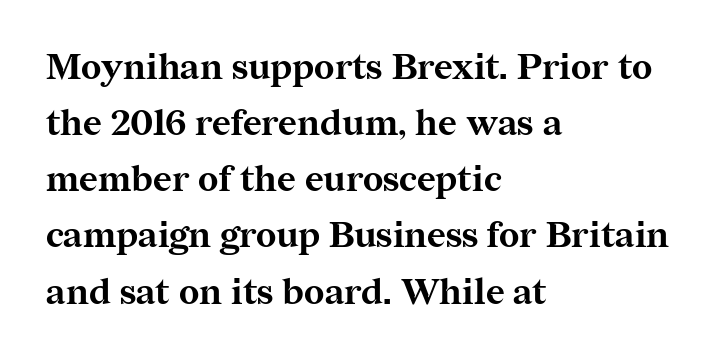
{"serif": "yes", "italic": "no", "bold": "yes", "weight": "bold", "width": "normal", "stroke_contrast": "medium", "x_height": "medium", "monospaced": "no", "underline": "no", "align": "left", "line_spacing": "normal", "line_spacing_ratio": 1.56, "letter_spacing": "normal", "letter_spacing_em": 0.0, "glyph_px": 36}
